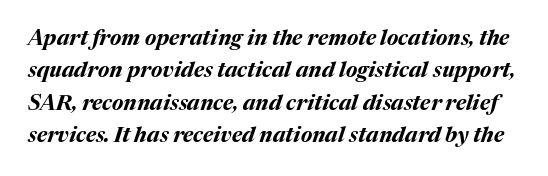
{"italic": "yes", "lean": "right", "slant_degrees": 17, "bold": "yes", "underline": "no", "line_spacing": "normal", "line_spacing_ratio": 1.54, "letter_spacing": "normal", "letter_spacing_em": 0.0, "glyph_px": 21}
